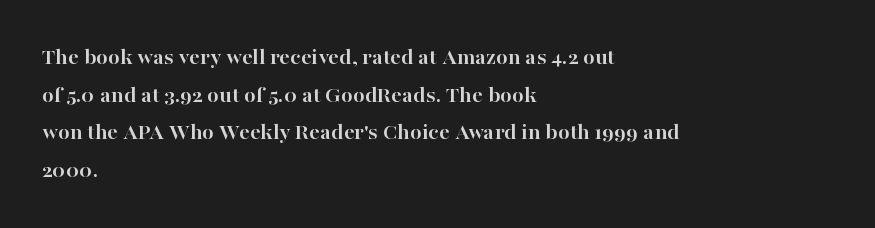
Q: Is the text bold? A: Yes.
Q: Is the text italic (slanted)? A: No, it is upright.
Q: Is the text underlined? A: No.
Q: How is the paragraph aligned? A: Left-aligned.
Q: Is the spacing between letters normal or unusually wide? A: Normal.
Q: Is the spacing between lines tight, normal or loose? A: Normal.
